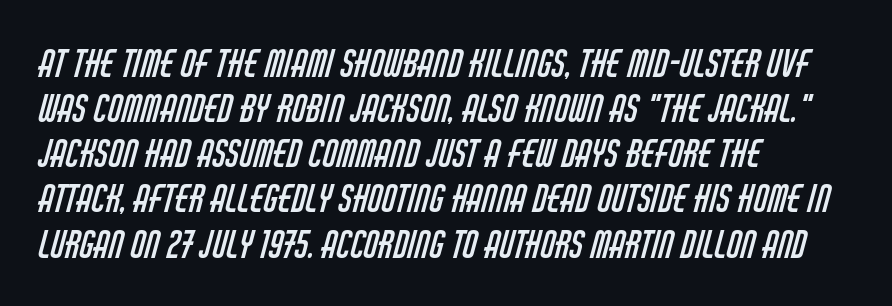
How are the letters spaced? Ordinarily, with no added tracking. The designer went with a sans here, leaving each stem footless. Each letter keeps its own natural width here, so spacing adapts to shape. Vertical stems look standard width or narrower in stroke. Casual observation: everything's shoved over to the left.
